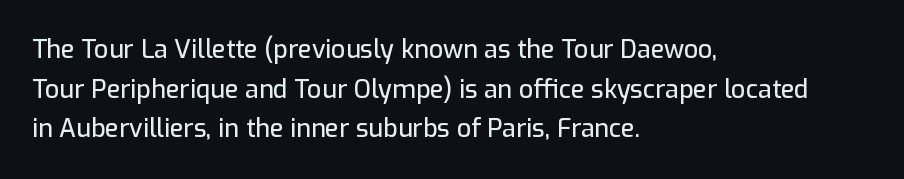
The image shows 25 px text type, upright; set left-aligned, normal line spacing (1.59x), normal letter spacing, not underlined.
